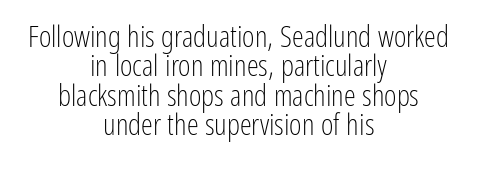
Q: Is the text bold? A: No.
Q: Is the text italic (slanted)? A: No, it is upright.
Q: Is the typeface a serif or a sans-serif typeface? A: Sans-serif.
Q: Is the text underlined? A: No.
Q: How is the paragraph aligned? A: Centered.
Q: Is the spacing between letters normal or unusually wide? A: Normal.
Q: Is the spacing between lines tight, normal or loose? A: Tight.
Q: Width (condensed, normal, or wide)? A: Condensed.
Q: Stroke contrast? A: Low.
Q: x-height? A: Medium.
Q: Monospaced? A: No.
